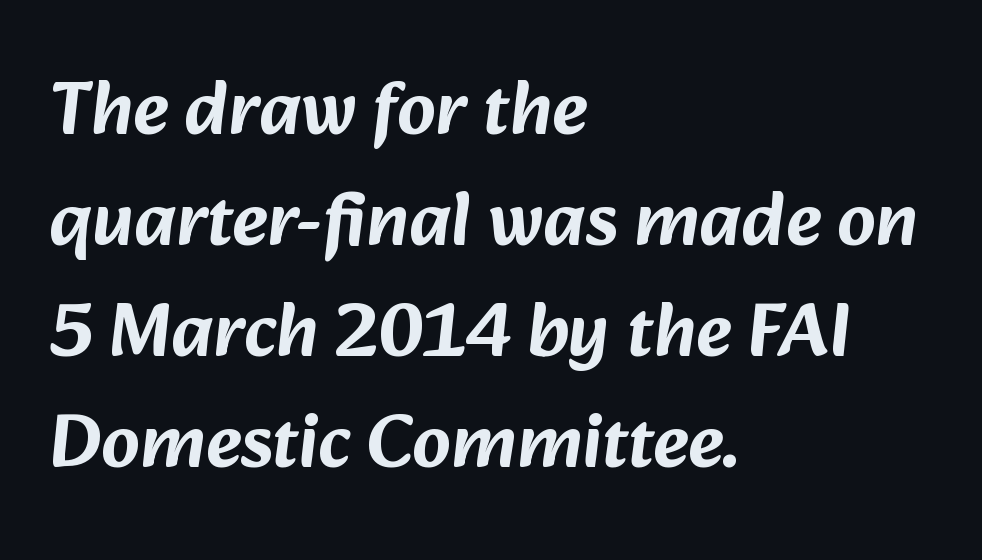
The image shows 76 px sans-serif type; set left-aligned, normal line spacing (1.46x), normal letter spacing, not underlined; low stroke contrast and a medium x-height.
